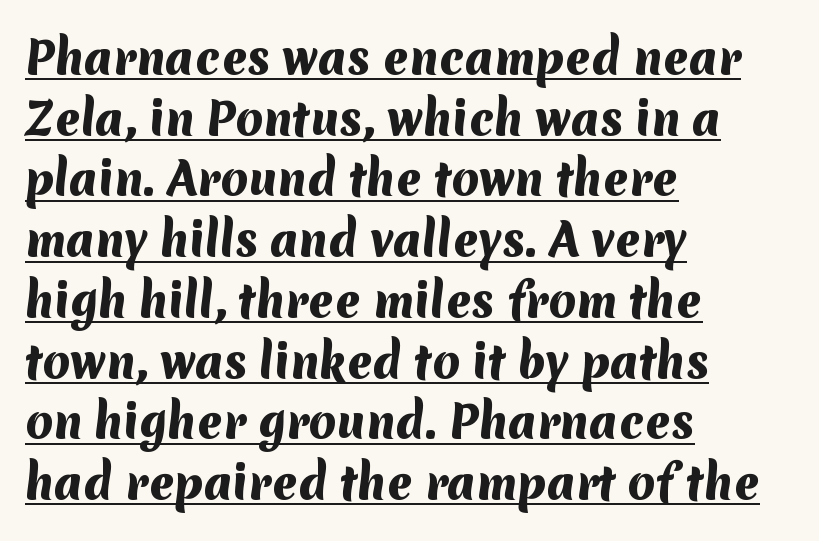
{"serif": "no", "bold": "yes", "weight": "heavy", "width": "normal", "stroke_contrast": "medium", "x_height": "medium", "monospaced": "no", "underline": "yes", "align": "left", "line_spacing": "normal", "line_spacing_ratio": 1.38, "letter_spacing": "normal", "letter_spacing_em": 0.0, "glyph_px": 44}
